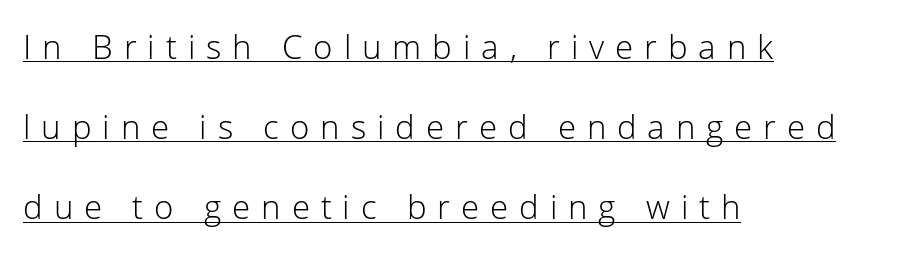
Q: Is the text bold? A: No.
Q: Is the text italic (slanted)? A: No, it is upright.
Q: Is the typeface a serif or a sans-serif typeface? A: Sans-serif.
Q: Is the text underlined? A: Yes.
Q: How is the paragraph aligned? A: Left-aligned.
Q: Is the spacing between letters normal or unusually wide? A: Unusually wide.
Q: Is the spacing between lines tight, normal or loose? A: Loose.
Q: Width (condensed, normal, or wide)? A: Normal.
Q: Stroke contrast? A: Low.
Q: x-height? A: Medium.
Q: Monospaced? A: No.
